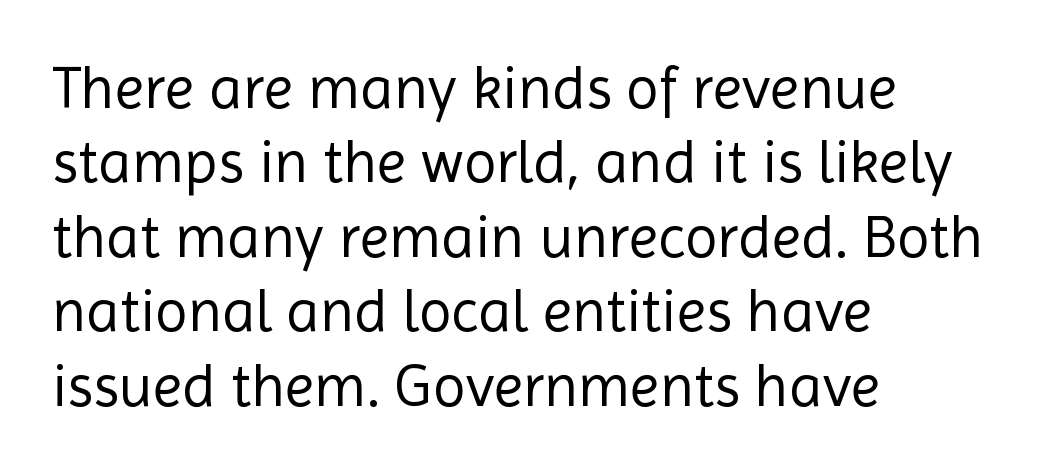
{"serif": "no", "italic": "no", "bold": "no", "weight": "regular", "width": "normal", "x_height": "medium", "monospaced": "no", "underline": "no", "align": "left", "line_spacing_ratio": 1.24, "letter_spacing": "normal", "letter_spacing_em": 0.0, "glyph_px": 60}
